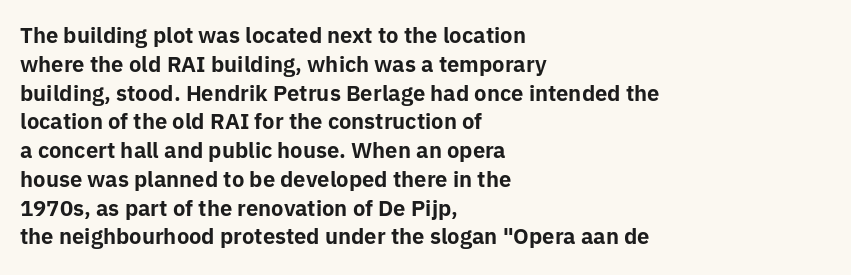
Leftover space on each line is placed entirely after the last word. The baseline area is clear. Tracking value appears to be zero — textbook default spacing. Is the type bold? Yes — the strokes are clearly thick and heavy.
